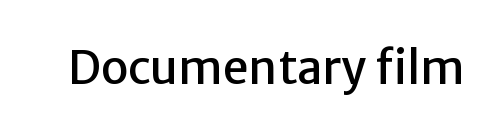
{"serif": "no", "italic": "no", "width": "normal", "stroke_contrast": "low", "x_height": "medium", "monospaced": "no", "underline": "no", "letter_spacing": "normal", "letter_spacing_em": 0.0, "glyph_px": 46}
